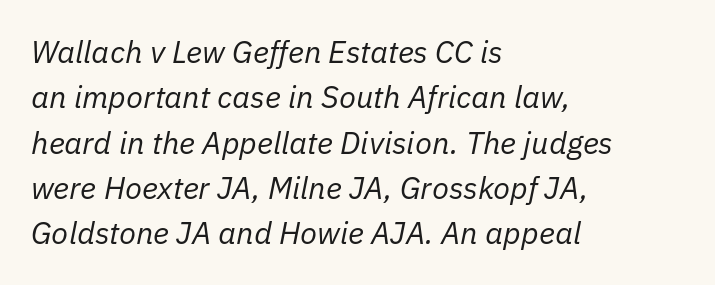
The image shows 31 px regular-weight type, italic (leaning right); set left-aligned, normal line spacing (1.46x), normal letter spacing, not underlined; low stroke contrast and a medium x-height.
